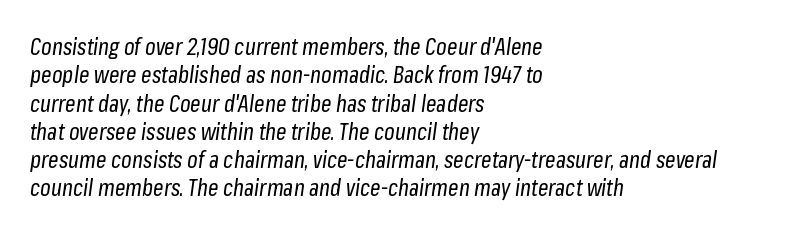
Q: Is the text bold? A: No.
Q: Is the text italic (slanted)? A: Yes, it leans right by about 8 degrees.
Q: Is the text underlined? A: No.
Q: How is the paragraph aligned? A: Left-aligned.
Q: Is the spacing between letters normal or unusually wide? A: Normal.
